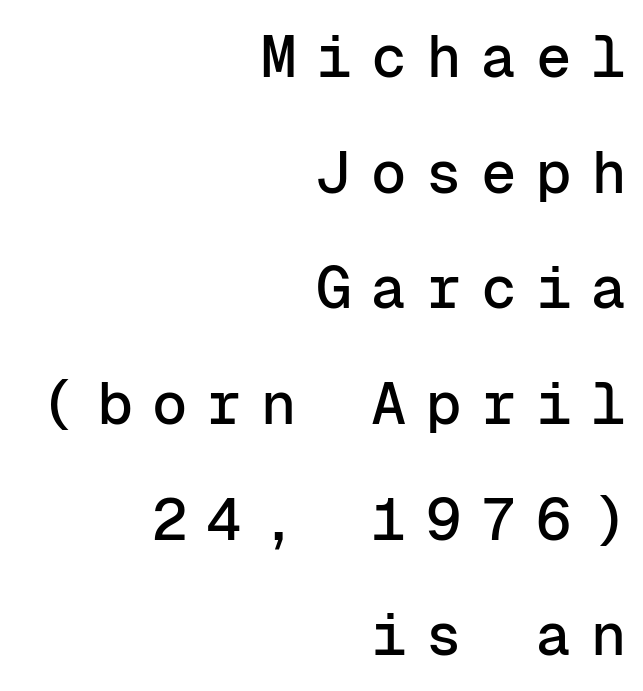
Q: Is the text italic (slanted)? A: No, it is upright.
Q: Is the typeface a serif or a sans-serif typeface? A: Sans-serif.
Q: Is the text underlined? A: No.
Q: How is the paragraph aligned? A: Right-aligned.
Q: Is the spacing between letters normal or unusually wide? A: Unusually wide.
Q: Is the spacing between lines tight, normal or loose? A: Loose.
Q: Width (condensed, normal, or wide)? A: Normal.
Q: Stroke contrast? A: Low.
Q: x-height? A: Medium.
Q: Monospaced? A: Yes.
